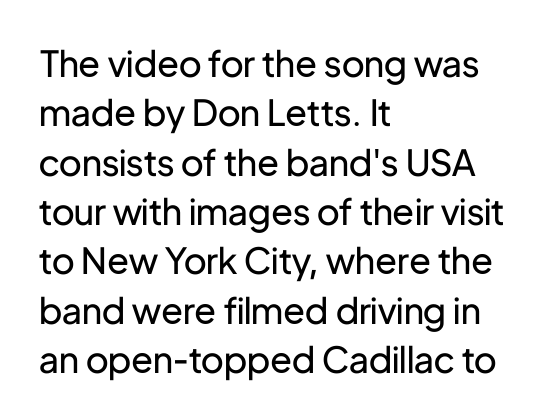
Q: Is the text bold? A: No.
Q: Is the text italic (slanted)? A: No, it is upright.
Q: Is the typeface a serif or a sans-serif typeface? A: Sans-serif.
Q: Is the text underlined? A: No.
Q: How is the paragraph aligned? A: Left-aligned.
Q: Is the spacing between letters normal or unusually wide? A: Normal.
Q: Is the spacing between lines tight, normal or loose? A: Normal.
Q: Width (condensed, normal, or wide)? A: Normal.
Q: Stroke contrast? A: Low.
Q: x-height? A: Medium.
Q: Monospaced? A: No.
